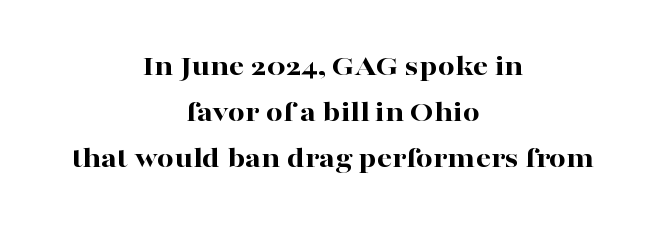
Q: Is the text bold? A: Yes.
Q: Is the text italic (slanted)? A: No, it is upright.
Q: Is the typeface a serif or a sans-serif typeface? A: Serif.
Q: Is the text underlined? A: No.
Q: How is the paragraph aligned? A: Centered.
Q: Is the spacing between letters normal or unusually wide? A: Normal.
Q: Is the spacing between lines tight, normal or loose? A: Normal.
Q: Width (condensed, normal, or wide)? A: Wide.
Q: Stroke contrast? A: High.
Q: x-height? A: Medium.
Q: Monospaced? A: No.
